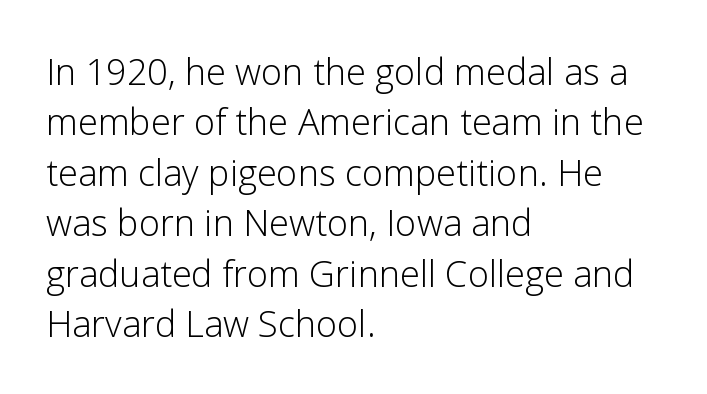
How would I describe the line gaps? Plain and ordinary. Every character sits straight up, as roman type does. The letters look calm and open, with moderate or lighter stems. Nobody touched the tracking dial on this one. Note the varied advance widths — an 'i' is clearly narrower than an 'm'. If you drew a ruler down the left edge, every line would touch it.
